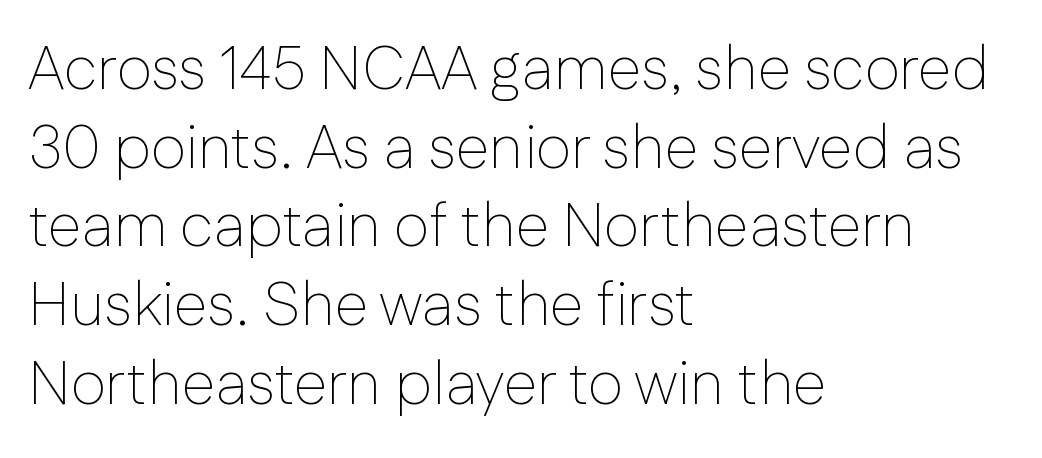
{"serif": "no", "italic": "no", "bold": "no", "weight": "thin", "width": "normal", "stroke_contrast": "low", "x_height": "medium", "monospaced": "no", "underline": "no", "align": "left", "line_spacing": "normal", "line_spacing_ratio": 1.29, "letter_spacing": "normal", "letter_spacing_em": 0.0, "glyph_px": 61}
